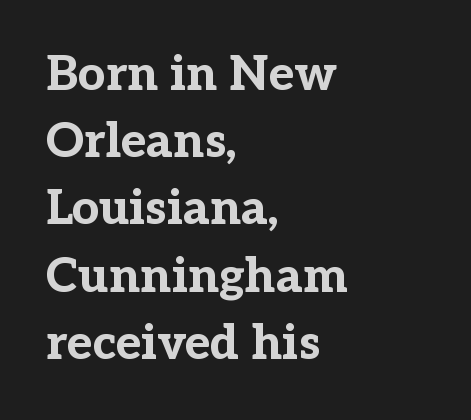
Q: Is the text bold? A: Yes.
Q: Is the text italic (slanted)? A: No, it is upright.
Q: Is the typeface a serif or a sans-serif typeface? A: Serif.
Q: Is the text underlined? A: No.
Q: How is the paragraph aligned? A: Left-aligned.
Q: Is the spacing between letters normal or unusually wide? A: Normal.
Q: Is the spacing between lines tight, normal or loose? A: Normal.
Q: Width (condensed, normal, or wide)? A: Normal.
Q: Stroke contrast? A: Low.
Q: x-height? A: Medium.
Q: Monospaced? A: No.
